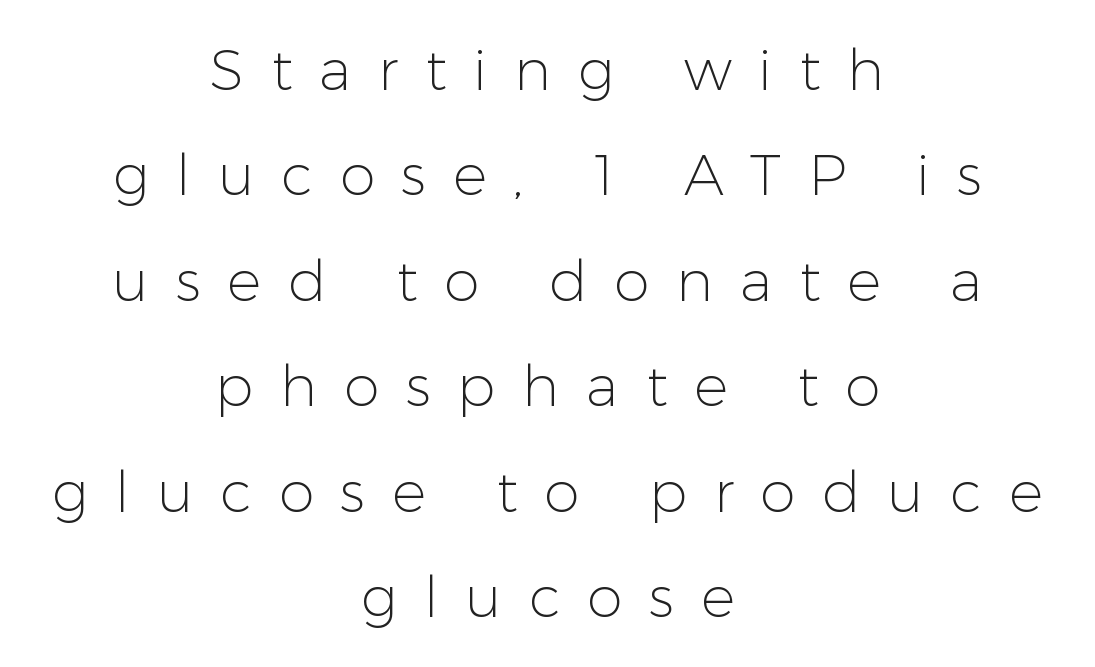
The image shows 57 px light sans-serif type, upright; set centered, line spacing 1.85x, unusually wide letter spacing (+0.47 em), not underlined; low stroke contrast and a medium x-height.
